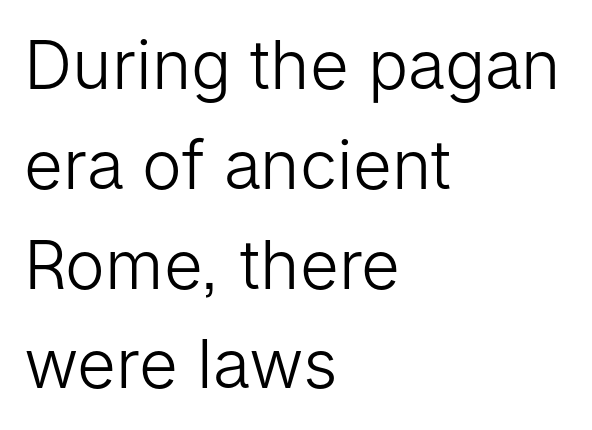
The image shows 67 px light sans-serif type, upright; set left-aligned, normal line spacing (1.49x), normal letter spacing, not underlined; low stroke contrast and a medium x-height.
